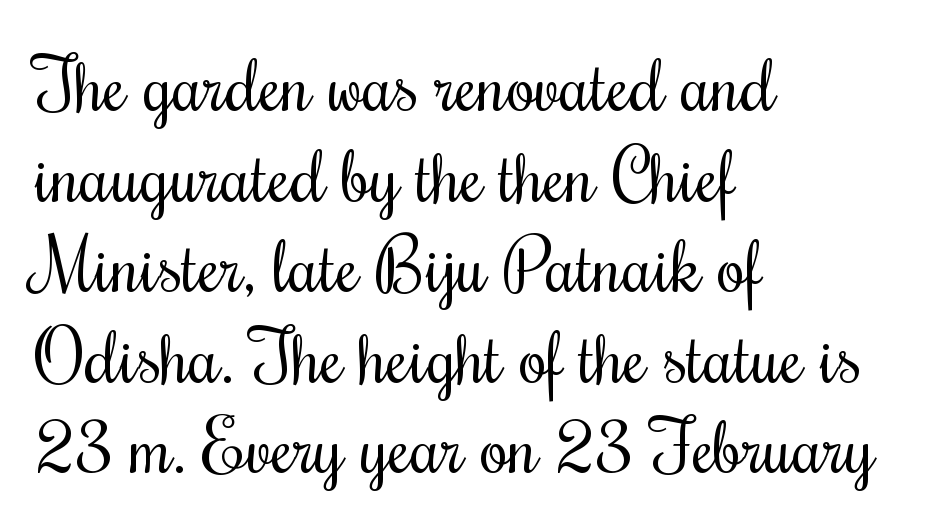
The image shows 73 px regular-weight, condensed serif type; set left-aligned, line spacing 1.24x, normal letter spacing, not underlined; medium stroke contrast and a small x-height.
